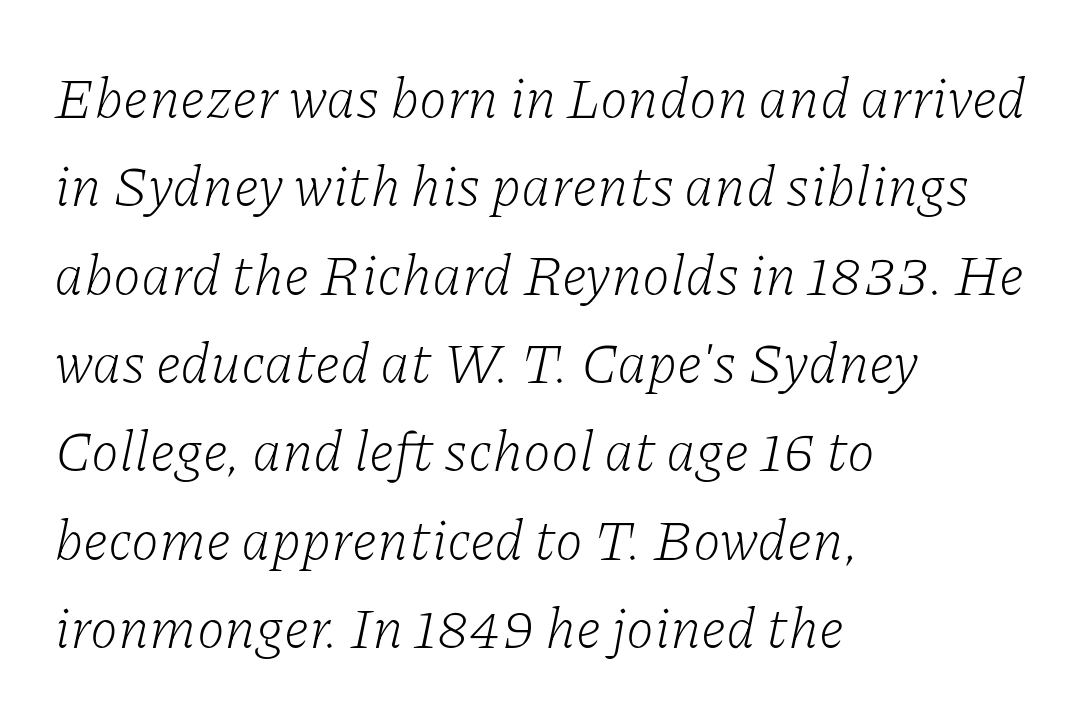
{"serif": "yes", "italic": "yes", "lean": "right", "slant_degrees": 11, "bold": "no", "weight": "light", "width": "normal", "stroke_contrast": "low", "x_height": "medium", "monospaced": "no", "underline": "no", "align": "left", "line_spacing": "normal", "line_spacing_ratio": 1.55, "letter_spacing": "normal", "letter_spacing_em": 0.0, "glyph_px": 57}
